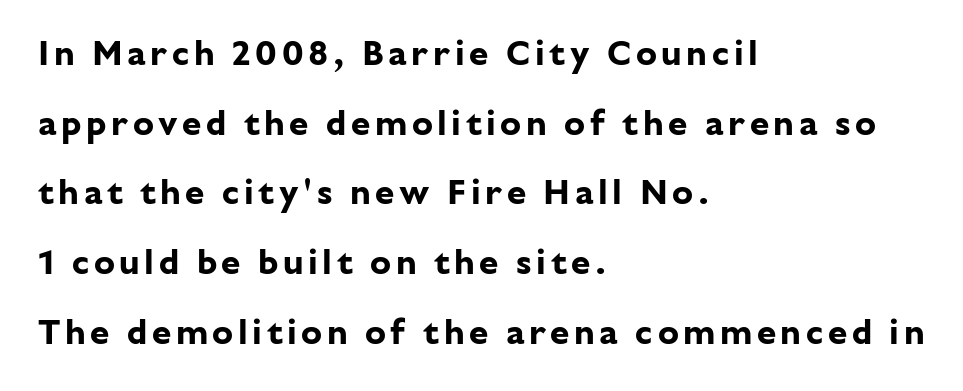
Q: Is the text bold? A: Yes.
Q: Is the text italic (slanted)? A: No, it is upright.
Q: Is the typeface a serif or a sans-serif typeface? A: Sans-serif.
Q: Is the text underlined? A: No.
Q: How is the paragraph aligned? A: Left-aligned.
Q: Is the spacing between lines tight, normal or loose? A: Loose.
Q: Width (condensed, normal, or wide)? A: Normal.
Q: Stroke contrast? A: Low.
Q: x-height? A: Medium.
Q: Monospaced? A: No.
